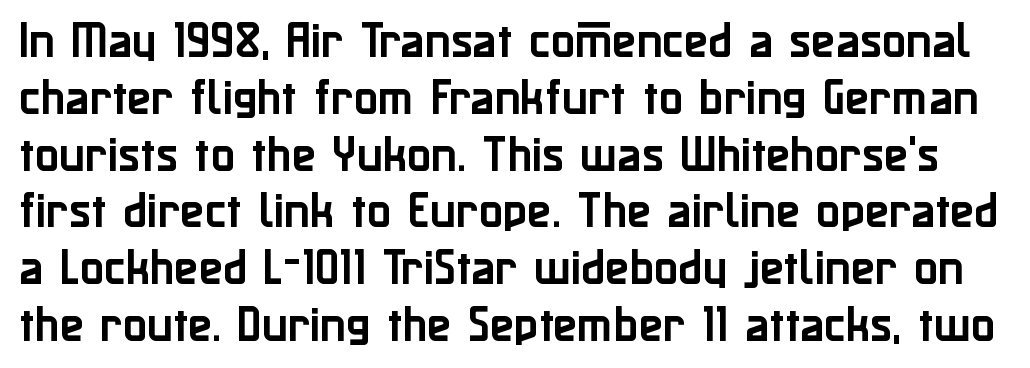
This sample has the flowing, uneven cadence of proportional lettering. Successive baselines arrive at the customary interval. Nope, no serifs anywhere on these letters. Each row of text sits above clean, open space. Ascenders rise straight up at ninety degrees.
